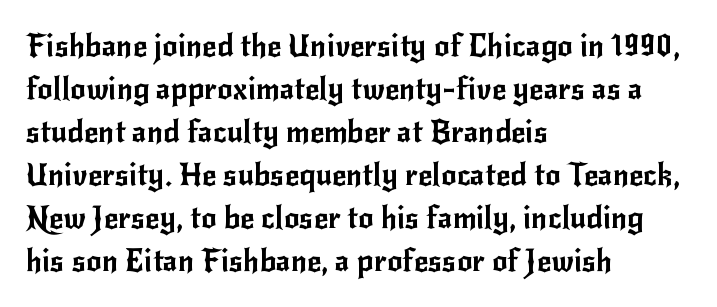
{"serif": "no", "italic": "no", "width": "normal", "stroke_contrast": "low", "x_height": "small", "monospaced": "no", "underline": "no", "align": "left", "line_spacing": "normal", "line_spacing_ratio": 1.39, "letter_spacing": "normal", "letter_spacing_em": 0.0, "glyph_px": 31}
